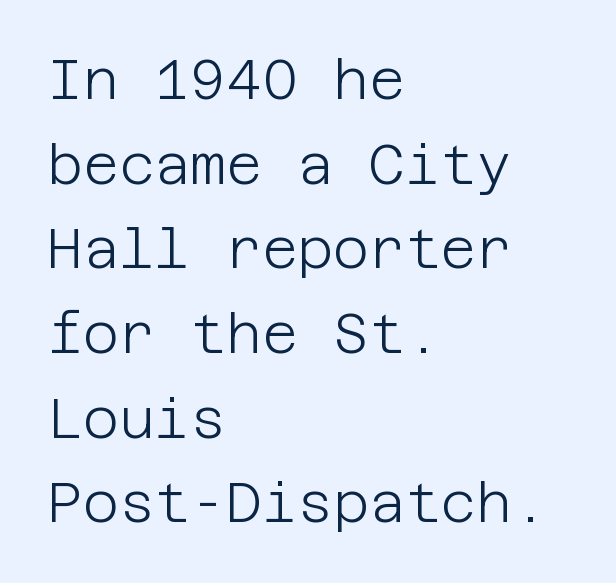
{"serif": "no", "italic": "no", "bold": "no", "weight": "light", "width": "normal", "stroke_contrast": "low", "x_height": "large", "underline": "no", "align": "left", "line_spacing": "normal", "line_spacing_ratio": 1.54, "letter_spacing": "normal", "letter_spacing_em": 0.0, "glyph_px": 55}
